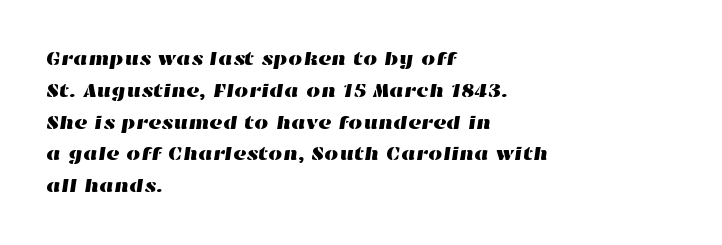
The image shows 20 px text type; set left-aligned, normal line spacing (1.59x), normal letter spacing, not underlined.
